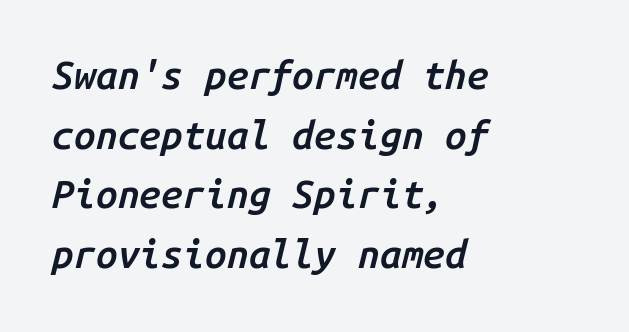
Q: Is the text bold? A: Semi-bold.
Q: Is the text italic (slanted)? A: Yes, it leans right by about 14 degrees.
Q: Is the text underlined? A: No.
Q: How is the paragraph aligned? A: Left-aligned.
Q: Is the spacing between letters normal or unusually wide? A: Normal.
Q: Is the spacing between lines tight, normal or loose? A: Normal.
Q: Width (condensed, normal, or wide)? A: Normal.
Q: Stroke contrast? A: Low.
Q: x-height? A: Medium.
Q: Monospaced? A: Yes.
